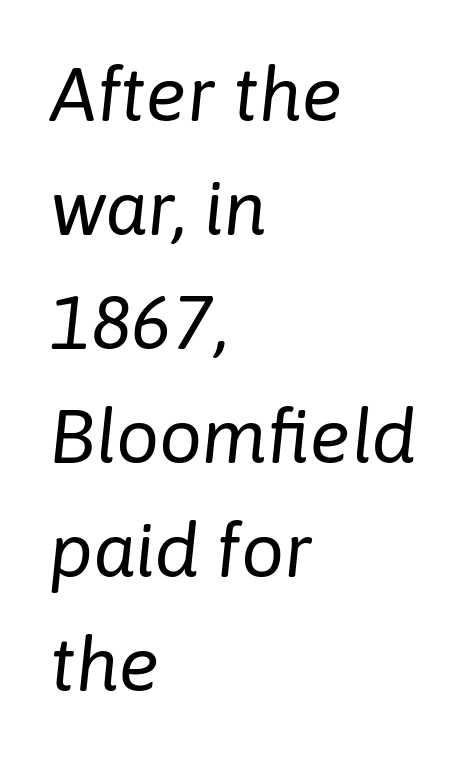
Q: Is the text bold? A: No.
Q: Is the text italic (slanted)? A: Yes, it leans right by about 6 degrees.
Q: Is the text underlined? A: No.
Q: How is the paragraph aligned? A: Left-aligned.
Q: Is the spacing between letters normal or unusually wide? A: Normal.
Q: Is the spacing between lines tight, normal or loose? A: Normal.
Q: Width (condensed, normal, or wide)? A: Normal.
Q: Stroke contrast? A: Low.
Q: x-height? A: Medium.
Q: Monospaced? A: No.
